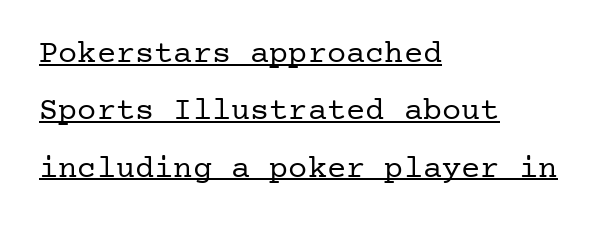
Q: Is the text bold? A: No.
Q: Is the text italic (slanted)? A: No, it is upright.
Q: Is the typeface a serif or a sans-serif typeface? A: Serif.
Q: Is the text underlined? A: Yes.
Q: How is the paragraph aligned? A: Left-aligned.
Q: Is the spacing between letters normal or unusually wide? A: Normal.
Q: Width (condensed, normal, or wide)? A: Normal.
Q: Stroke contrast? A: Low.
Q: x-height? A: Medium.
